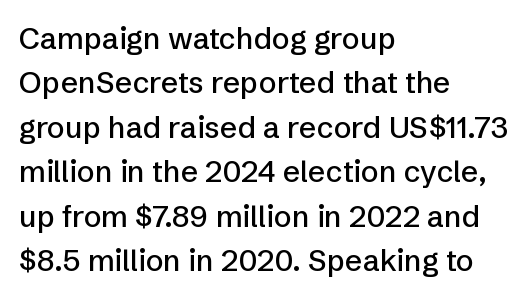
Q: Is the text italic (slanted)? A: No, it is upright.
Q: Is the typeface a serif or a sans-serif typeface? A: Sans-serif.
Q: Is the text underlined? A: No.
Q: How is the paragraph aligned? A: Left-aligned.
Q: Is the spacing between letters normal or unusually wide? A: Normal.
Q: Is the spacing between lines tight, normal or loose? A: Normal.
Q: Width (condensed, normal, or wide)? A: Normal.
Q: Stroke contrast? A: Low.
Q: x-height? A: Medium.
Q: Monospaced? A: No.
